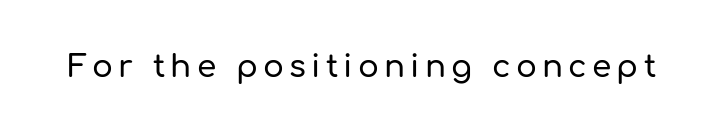
{"serif": "no", "italic": "no", "width": "normal", "stroke_contrast": "low", "x_height": "medium", "monospaced": "no", "underline": "no", "glyph_px": 31}
